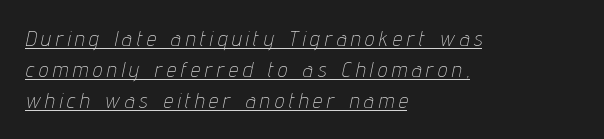
Q: Is the text bold? A: No.
Q: Is the text italic (slanted)? A: Yes, it leans right by about 12 degrees.
Q: Is the text underlined? A: Yes.
Q: How is the paragraph aligned? A: Left-aligned.
Q: Is the spacing between letters normal or unusually wide? A: Unusually wide.
Q: Is the spacing between lines tight, normal or loose? A: Normal.
